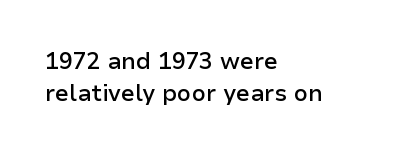
Q: Is the text bold? A: Semi-bold.
Q: Is the text italic (slanted)? A: No, it is upright.
Q: Is the text underlined? A: No.
Q: How is the paragraph aligned? A: Left-aligned.
Q: Is the spacing between letters normal or unusually wide? A: Normal.
Q: Is the spacing between lines tight, normal or loose? A: Normal.
